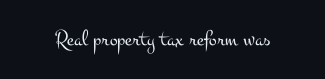
Q: Is the text bold? A: No.
Q: Is the text italic (slanted)? A: Yes.
Q: Is the text underlined? A: No.
Q: Is the spacing between letters normal or unusually wide? A: Normal.
